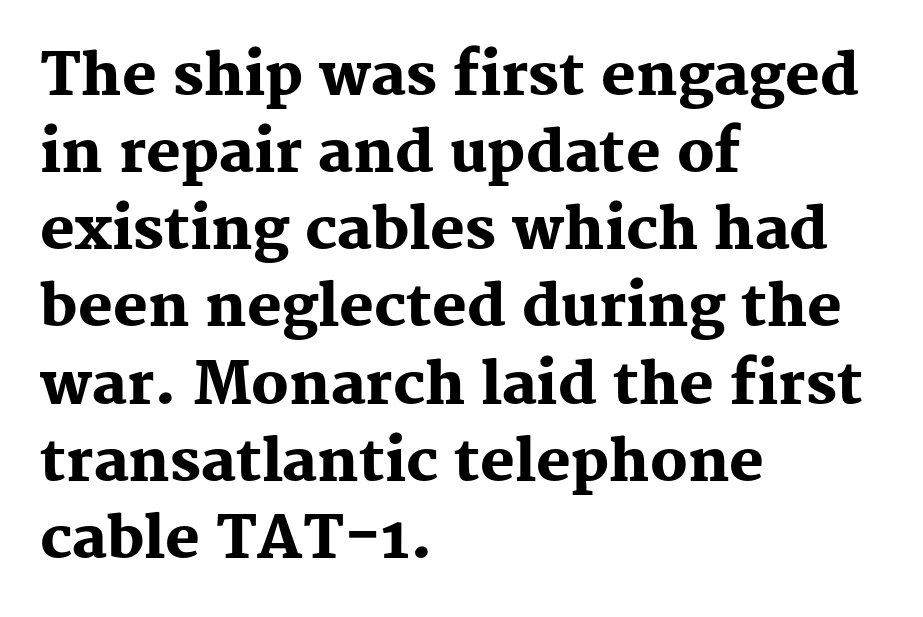
The area under the type is left untouched. One-word summary of the alignment: left. Looks like regular typesetting: each glyph gets only the width it needs. The typeface chosen for these lines features serifs. Vertical strokes here are truly vertical.
